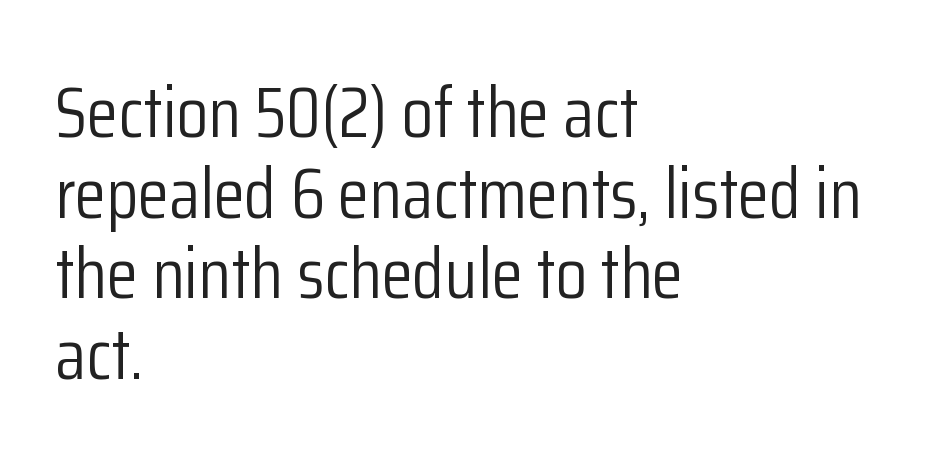
{"serif": "no", "italic": "no", "bold": "no", "weight": "light", "width": "condensed", "stroke_contrast": "low", "x_height": "medium", "monospaced": "no", "underline": "no", "align": "left", "line_spacing": "tight", "line_spacing_ratio": 1.12, "letter_spacing": "normal", "letter_spacing_em": 0.0, "glyph_px": 72}
